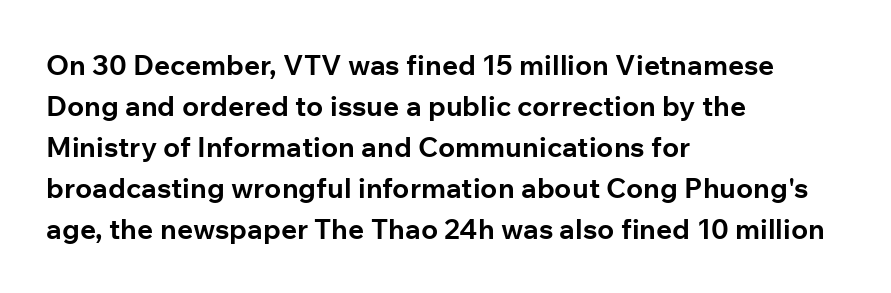
Between one letter and the next there's only the usual sliver of space. Beneath every word, the page is bare. If you drew a line through each stem, it would be perfectly vertical. Heavy-handed strokes throughout: this text is bold. The rendering uses natural spacing where letterforms have individual widths. Vertically, the passage feels balanced, rows spaced as you'd expect.
